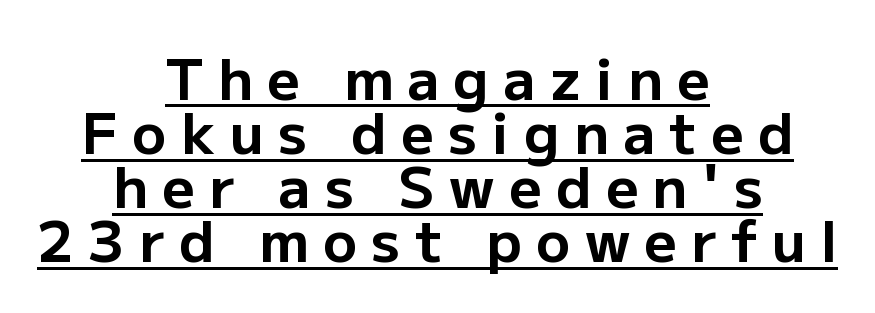
Q: Is the text bold? A: Yes.
Q: Is the text italic (slanted)? A: No, it is upright.
Q: Is the typeface a serif or a sans-serif typeface? A: Sans-serif.
Q: Is the text underlined? A: Yes.
Q: How is the paragraph aligned? A: Centered.
Q: Is the spacing between letters normal or unusually wide? A: Unusually wide.
Q: Is the spacing between lines tight, normal or loose? A: Tight.
Q: Width (condensed, normal, or wide)? A: Normal.
Q: Stroke contrast? A: Low.
Q: x-height? A: Medium.
Q: Monospaced? A: No.
